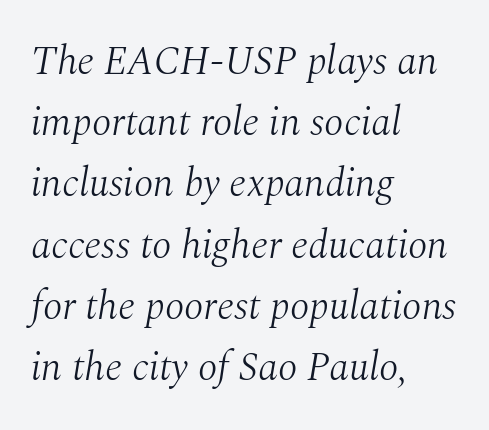
Q: Is the text bold? A: No.
Q: Is the text italic (slanted)? A: Yes, it leans right by about 10 degrees.
Q: Is the typeface a serif or a sans-serif typeface? A: Serif.
Q: Is the text underlined? A: No.
Q: How is the paragraph aligned? A: Left-aligned.
Q: Is the spacing between letters normal or unusually wide? A: Normal.
Q: Is the spacing between lines tight, normal or loose? A: Normal.
Q: Width (condensed, normal, or wide)? A: Normal.
Q: Stroke contrast? A: Medium.
Q: x-height? A: Medium.
Q: Monospaced? A: No.
